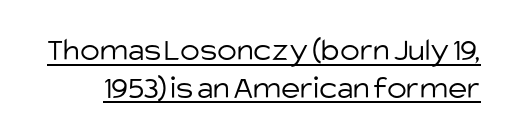
Ink coverage per letter is moderate at most. Reading down the column, the eye jumps only a short way to each next line. What decoration does the sample have? An underline. The characters display no serif detailing; their extremities are plain. This sample uses plain, unmodified letter spacing. The passage shown is typed in a proportional face where columns would drift.
